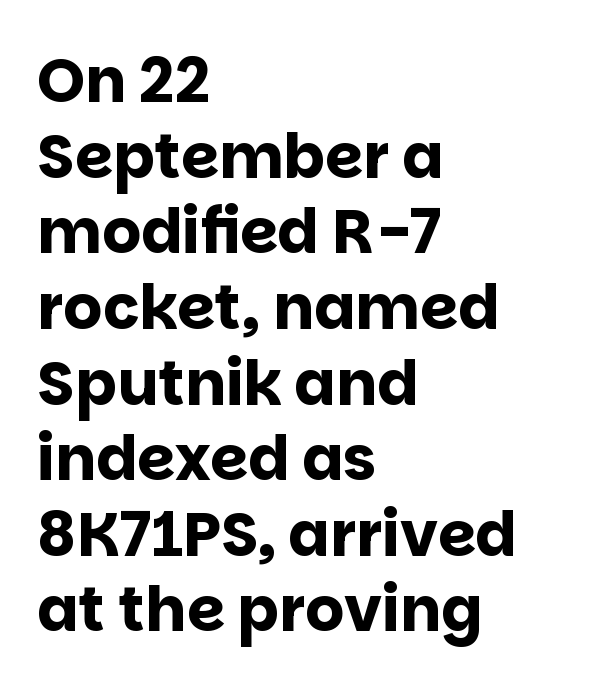
Q: Is the text bold? A: Yes.
Q: Is the text italic (slanted)? A: No, it is upright.
Q: Is the typeface a serif or a sans-serif typeface? A: Sans-serif.
Q: Is the text underlined? A: No.
Q: How is the paragraph aligned? A: Left-aligned.
Q: Is the spacing between letters normal or unusually wide? A: Normal.
Q: Width (condensed, normal, or wide)? A: Normal.
Q: Stroke contrast? A: Low.
Q: x-height? A: Large.
Q: Monospaced? A: No.
